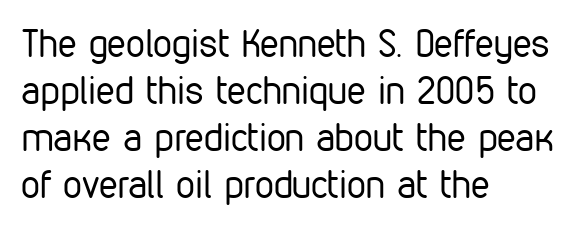
Left-aligned paragraph, ragged on the right. Every stem runs plumb, perpendicular to the baseline. Has an underline been added? It has not. Font category for this specimen: sans-serif. The font is comparable to plain body text, perhaps lighter.
